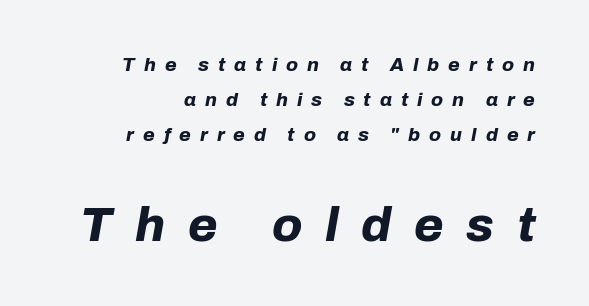
Q: Is the text bold? A: Yes.
Q: Is the text italic (slanted)? A: Yes, it leans right by about 10 degrees.
Q: Is the text underlined? A: No.
Q: How is the paragraph aligned? A: Right-aligned.
Q: Is the spacing between letters normal or unusually wide? A: Unusually wide.
Q: Which block of text is set in a larger size, the first (top) or the second (bottom)? A: The second (bottom) one.
Q: Width (condensed, normal, or wide)? A: Normal.
Q: Stroke contrast? A: Low.
Q: x-height? A: Medium.
Q: Monospaced? A: No.
